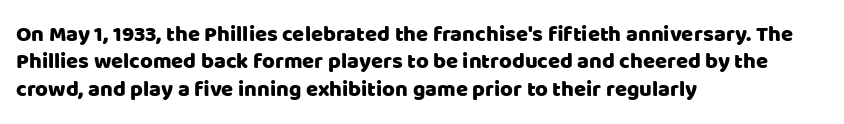
The image shows 22 px text type, upright; set left-aligned, line spacing 1.24x, normal letter spacing, not underlined.
